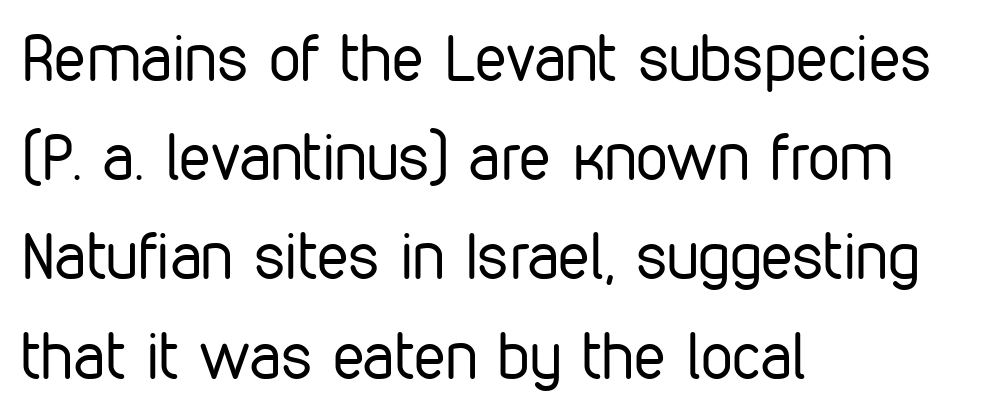
The image shows 64 px regular-weight, condensed sans-serif type, upright; set left-aligned, normal line spacing (1.55x), normal letter spacing, not underlined; low stroke contrast and a medium x-height.
